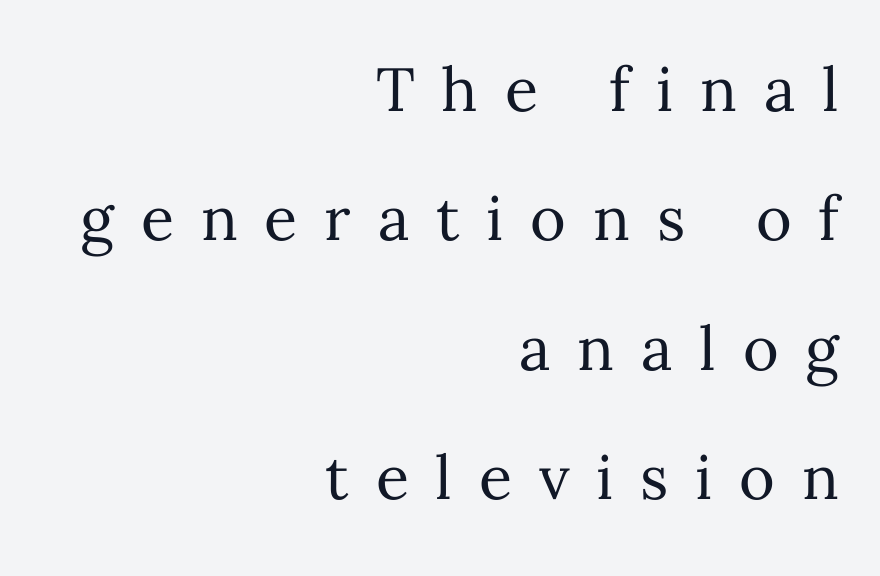
The image shows 61 px regular-weight type, upright; set right-aligned, loose line spacing (2.12x), unusually wide letter spacing (+0.44 em), not underlined; medium stroke contrast and a medium x-height.
